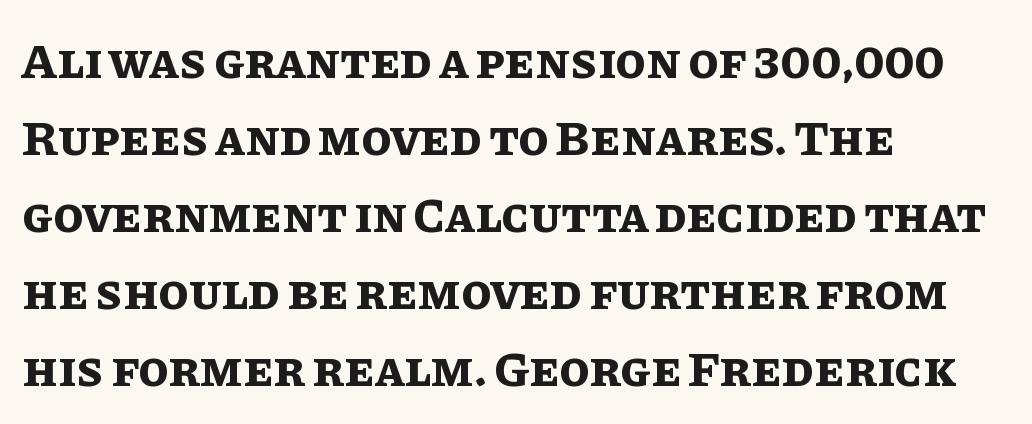
Q: Is the text bold? A: Yes.
Q: Is the text italic (slanted)? A: No, it is upright.
Q: Is the text underlined? A: No.
Q: How is the paragraph aligned? A: Left-aligned.
Q: Is the spacing between letters normal or unusually wide? A: Normal.
Q: Is the spacing between lines tight, normal or loose? A: Normal.
Q: Width (condensed, normal, or wide)? A: Normal.
Q: Stroke contrast? A: Low.
Q: x-height? A: Large.
Q: Monospaced? A: No.
